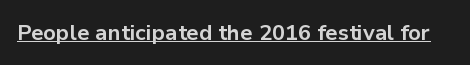
The face used here is rendered with its standard letterfit. These lines were composed using upright roman letters. Strokes here are thick enough to call this a true bold. Is there an underline? Yes — a line sits under the letters.
